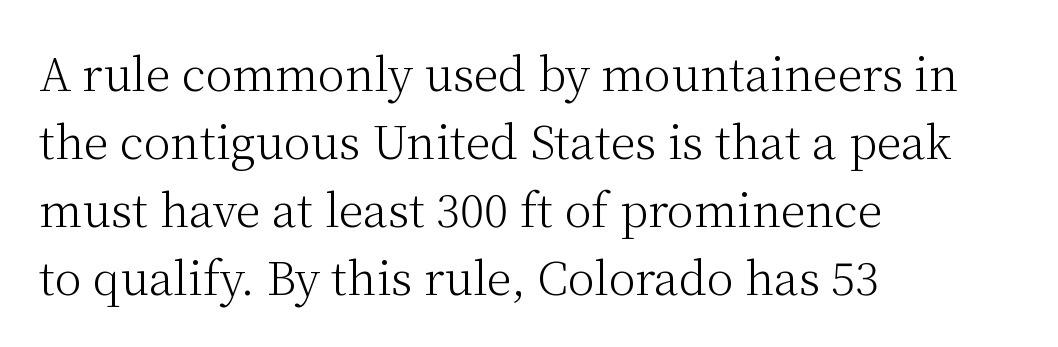
Compared with a typical body face, this is equally light or lighter still. These lines sit exactly where default settings would place them. Teacher's note: observe the even left margin — that is flush-left alignment. Is the letter spacing exaggerated? No — it looks like the ordinary default. Font category for this specimen: serif. Do the characters align in a grid? No, the font is proportional.
